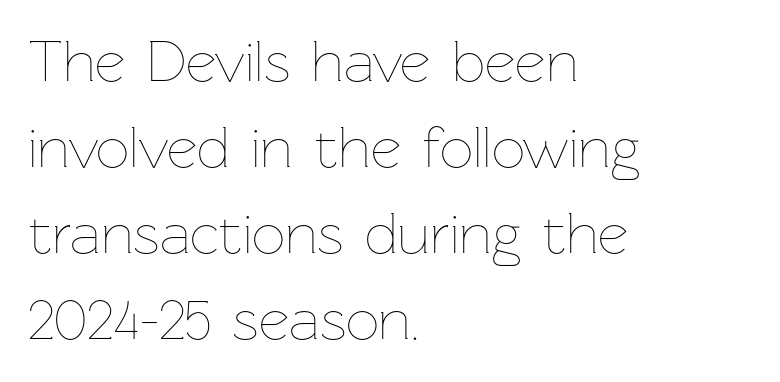
The image shows 59 px thin type, upright; set left-aligned, normal line spacing (1.46x), normal letter spacing, not underlined; low stroke contrast and a medium x-height.
